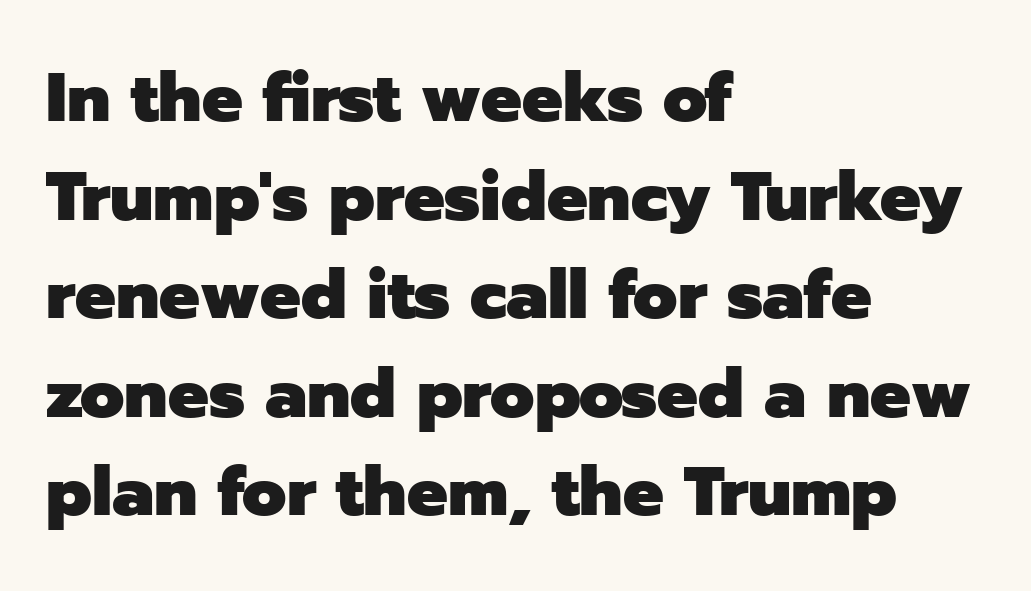
Check the space under the baseline: it is left empty. You could not count columns in this text — the font is proportionally spaced. Alignment: flush left. Classification — sans serif. A typesetter would call this zero additional tracking.
